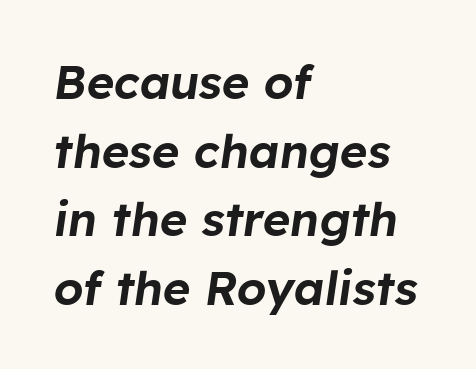
Leftover space on each line is placed entirely after the last word. You could not count columns in this text — the font is proportionally spaced. Words appear dense and cohesive because spacing is normal. One glance says typical: line gaps are just what's usual.
